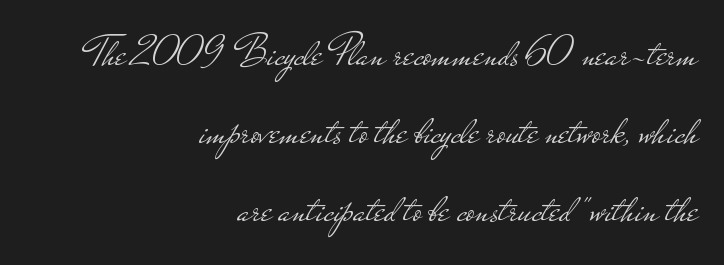
{"serif": "no", "bold": "no", "weight": "light", "width": "wide", "stroke_contrast": "low", "x_height": "small", "monospaced": "no", "underline": "no", "align": "right", "line_spacing_ratio": 1.81, "letter_spacing": "normal", "letter_spacing_em": 0.0, "glyph_px": 43}
